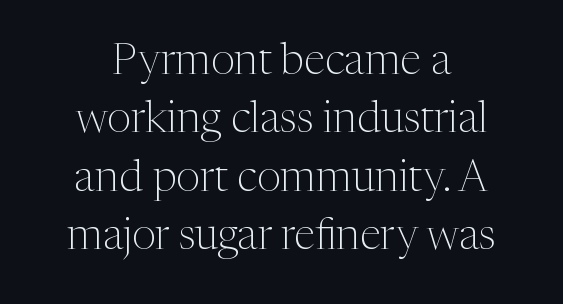
Q: Is the text bold? A: No.
Q: Is the text italic (slanted)? A: No, it is upright.
Q: Is the typeface a serif or a sans-serif typeface? A: Serif.
Q: Is the text underlined? A: No.
Q: Is the spacing between letters normal or unusually wide? A: Normal.
Q: Is the spacing between lines tight, normal or loose? A: Normal.
Q: Width (condensed, normal, or wide)? A: Normal.
Q: Stroke contrast? A: Medium.
Q: x-height? A: Medium.
Q: Monospaced? A: No.
